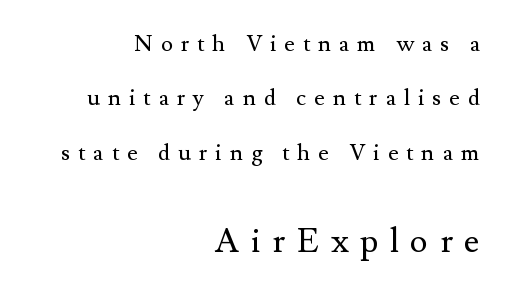
Typesetter's note — lower block bumped up in size, upper block left smaller. The setting favours the right margin, as signatures and pull-quotes sometimes do. Regarding serifs, this sample has them. Glyph-to-glyph distance is far greater than everyday printed text. The font is comparable to plain body text, perhaps lighter. This is the regular roman posture of the typeface.
